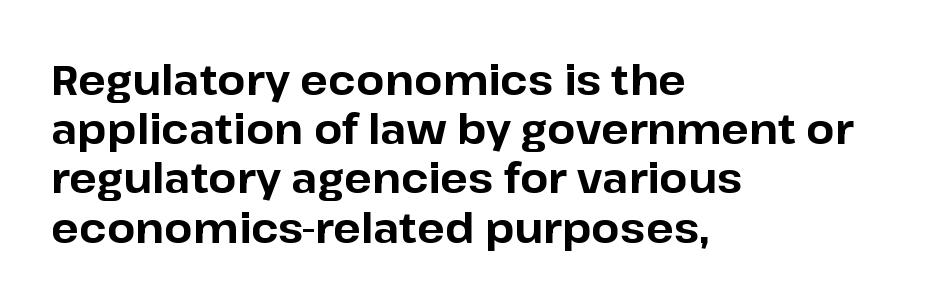
Horizontally, the lines are justified to the leading edge only. Descender tails drop into unmarked territory. The letterforms sit shoulder to shoulder at normal distance. The letters advance in unequal steps, a hallmark of proportional type. This is roman type, the default non-slanted kind.
